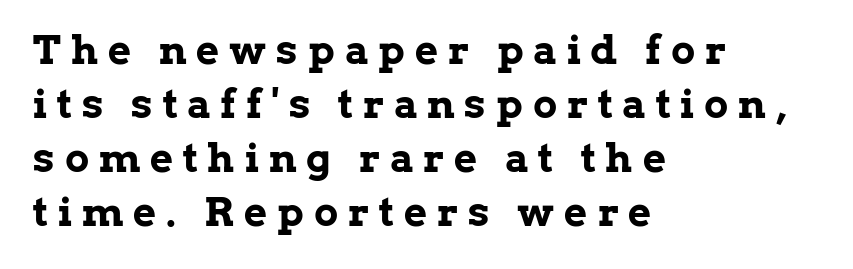
{"serif": "yes", "italic": "no", "bold": "yes", "weight": "bold", "width": "normal", "stroke_contrast": "low", "x_height": "medium", "monospaced": "no", "underline": "no", "align": "left", "line_spacing": "normal", "line_spacing_ratio": 1.35, "letter_spacing": "wide", "letter_spacing_em": 0.25, "glyph_px": 40}
